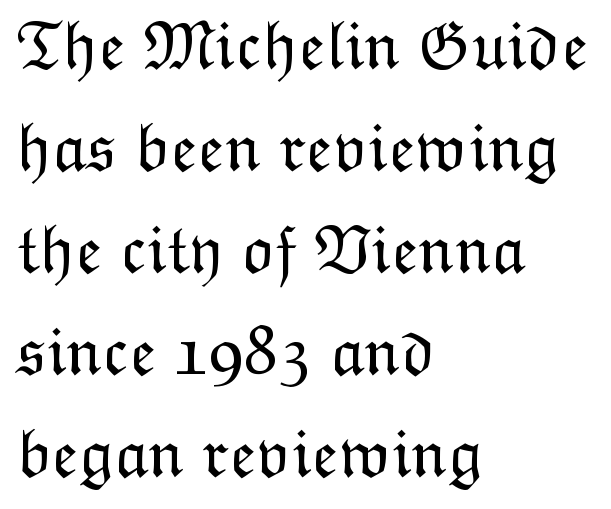
{"italic": "no", "bold": "no", "weight": "light", "width": "normal", "stroke_contrast": "low", "x_height": "medium", "monospaced": "no", "underline": "no", "align": "left", "line_spacing": "normal", "line_spacing_ratio": 1.48, "letter_spacing": "normal", "letter_spacing_em": 0.0, "glyph_px": 69}
